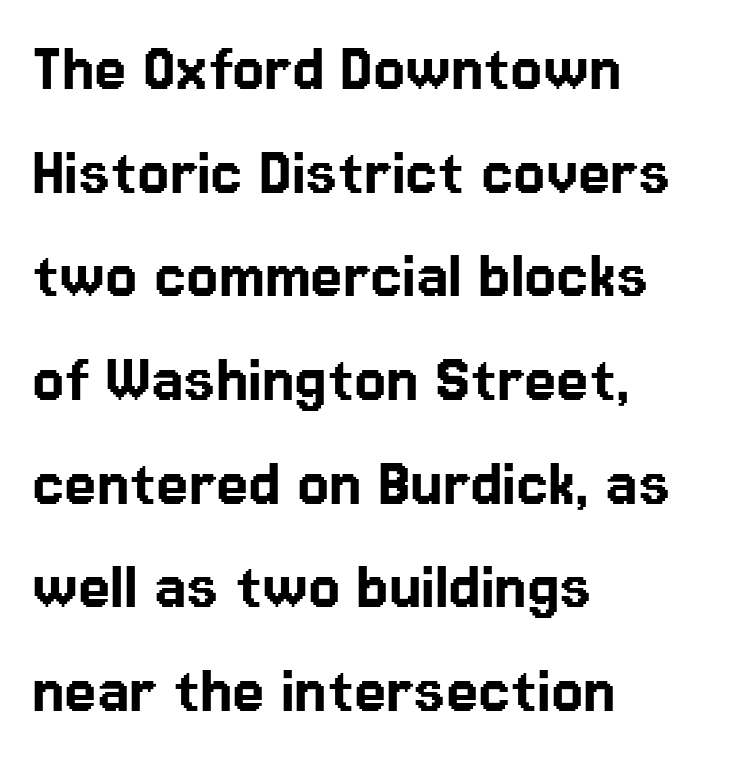
The image shows 73 px sans-serif type, upright; set left-aligned, normal line spacing (1.42x), normal letter spacing, not underlined; low stroke contrast and a medium x-height.
